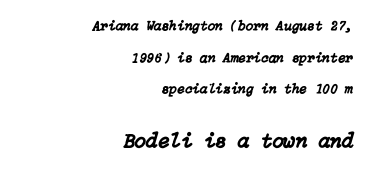
Q: Is the text italic (slanted)? A: Yes, it leans right by about 15 degrees.
Q: Is the text underlined? A: No.
Q: How is the paragraph aligned? A: Right-aligned.
Q: Is the spacing between letters normal or unusually wide? A: Normal.
Q: Is the spacing between lines tight, normal or loose? A: Loose.
Q: Which block of text is set in a larger size, the first (top) or the second (bottom)? A: The second (bottom) one.
